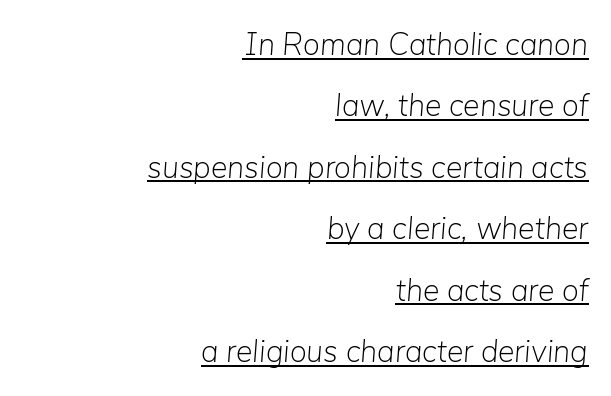
{"italic": "yes", "lean": "right", "slant_degrees": 5, "bold": "no", "weight": "light", "width": "normal", "stroke_contrast": "low", "x_height": "medium", "monospaced": "no", "underline": "yes", "align": "right", "line_spacing": "loose", "line_spacing_ratio": 1.98, "letter_spacing": "normal", "letter_spacing_em": 0.0, "glyph_px": 31}
